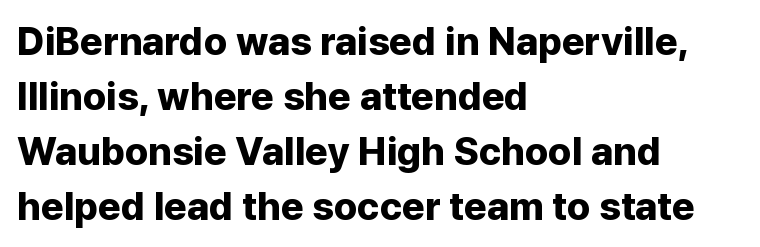
Q: Is the text bold? A: Yes.
Q: Is the text italic (slanted)? A: No, it is upright.
Q: Is the typeface a serif or a sans-serif typeface? A: Sans-serif.
Q: Is the text underlined? A: No.
Q: How is the paragraph aligned? A: Left-aligned.
Q: Is the spacing between letters normal or unusually wide? A: Normal.
Q: Is the spacing between lines tight, normal or loose? A: Normal.
Q: Width (condensed, normal, or wide)? A: Normal.
Q: Stroke contrast? A: Low.
Q: x-height? A: Medium.
Q: Monospaced? A: No.
